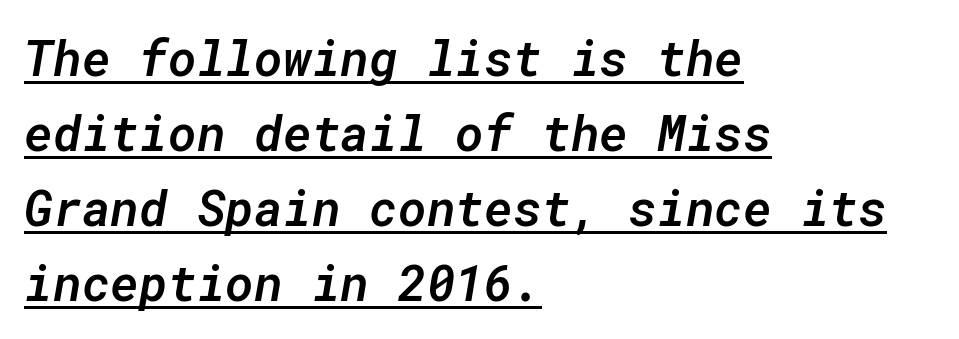
The image shows 49 px semibold type, italic (leaning right), monospaced; set left-aligned, normal line spacing (1.53x), normal letter spacing, underlined; low stroke contrast and a medium x-height.
